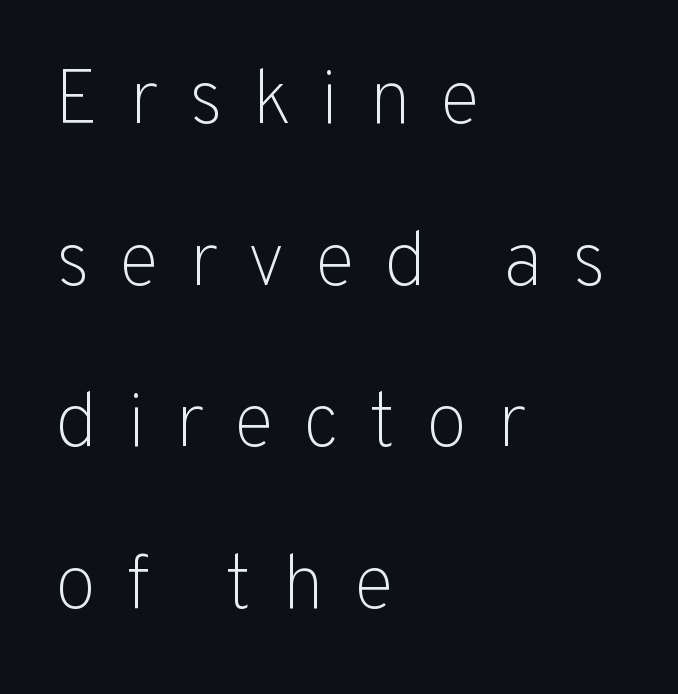
{"serif": "no", "italic": "no", "bold": "no", "weight": "light", "width": "normal", "stroke_contrast": "low", "x_height": "medium", "monospaced": "no", "underline": "no", "align": "left", "line_spacing": "loose", "line_spacing_ratio": 2.1, "letter_spacing": "wide", "letter_spacing_em": 0.38, "glyph_px": 77}
